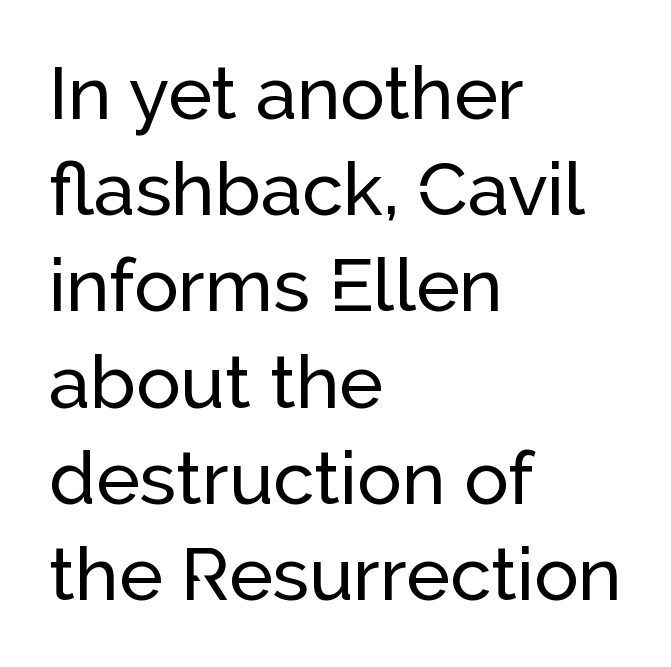
{"serif": "no", "italic": "no", "width": "normal", "stroke_contrast": "low", "x_height": "medium", "monospaced": "no", "underline": "no", "align": "left", "line_spacing": "normal", "line_spacing_ratio": 1.3, "letter_spacing": "normal", "letter_spacing_em": 0.0, "glyph_px": 74}
